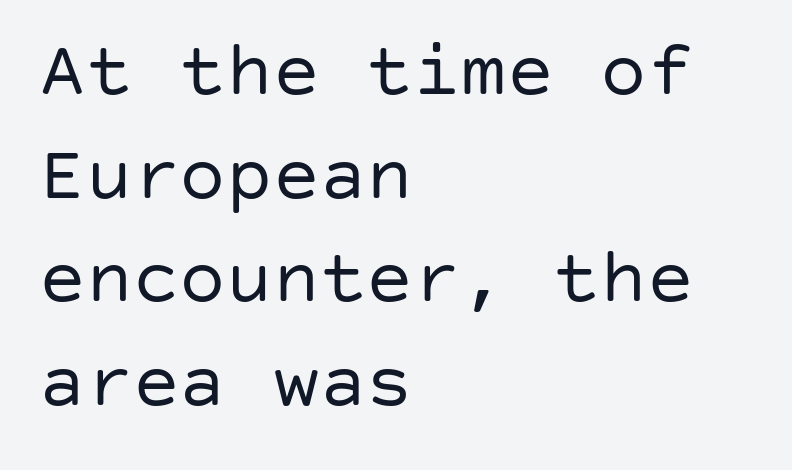
The image shows 78 px regular-weight sans-serif type, upright; set left-aligned, normal line spacing (1.33x), normal letter spacing, not underlined; low stroke contrast and a large x-height.
